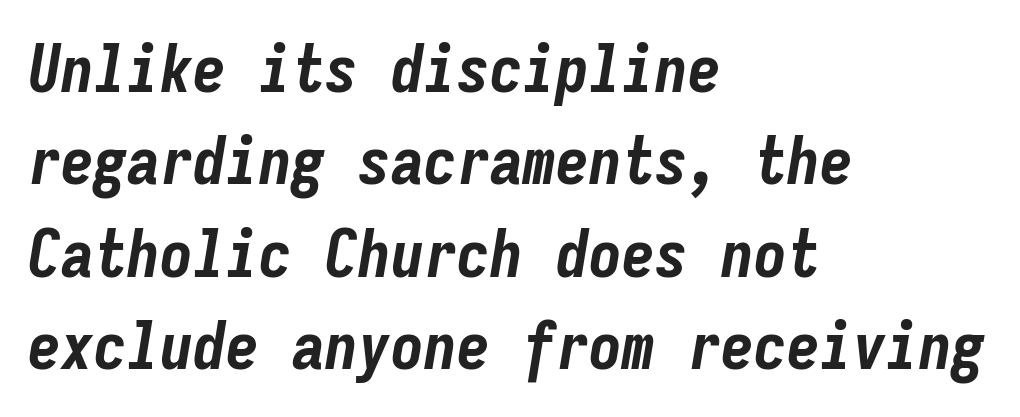
The image shows 66 px bold, condensed type, italic (leaning right), monospaced; set left-aligned, normal line spacing (1.4x), normal letter spacing, not underlined; low stroke contrast and a medium x-height.
